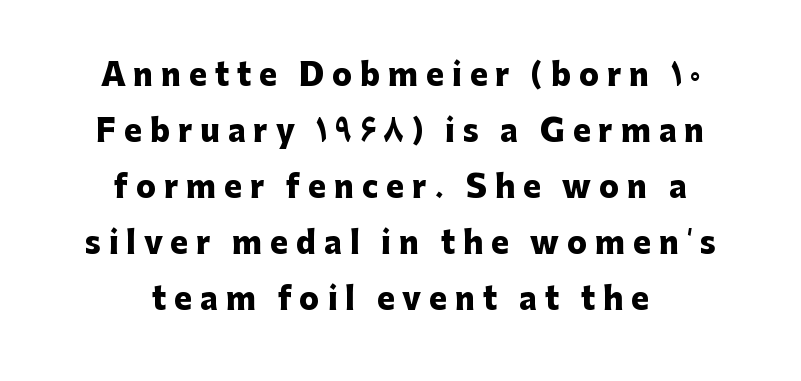
The area under the type is left untouched. Every letter is thick-stroked: bold, no question. Looks like regular typesetting: each glyph gets only the width it needs. Observe the absence of serifs on each vertical stroke in this sample. Ordinary non-slanted type is in use.
